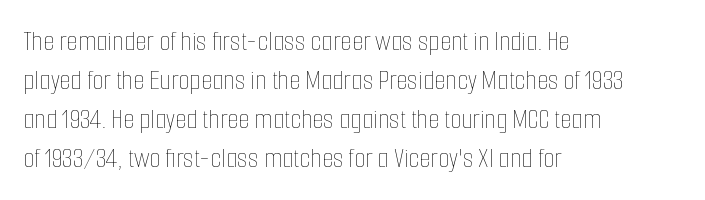
The image shows 29 px thin, condensed type, upright; set left-aligned, normal line spacing (1.35x), normal letter spacing, not underlined; low stroke contrast and a medium x-height.
